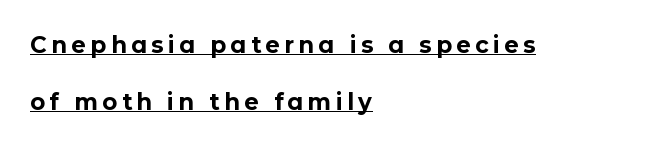
Upright lettering throughout. The ragged edge is on the right, which tells us the setting is flush left. The vertical gap from one line to the next is large. Typographic density is high because the face is bold. The typesetter has applied underlining to the passage shown.
